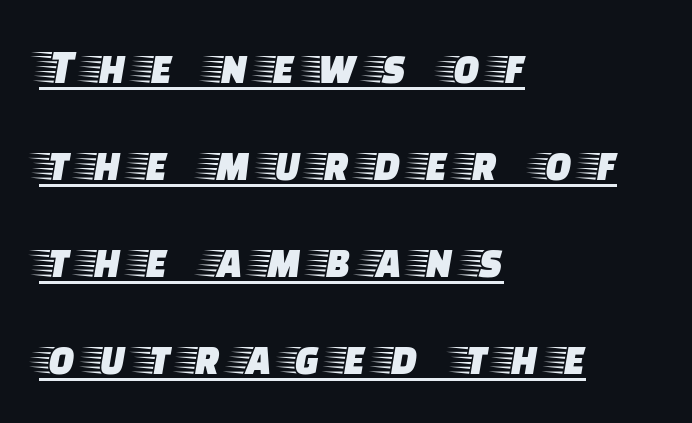
{"serif": "yes", "width": "wide", "stroke_contrast": "low", "x_height": "large", "monospaced": "no", "underline": "yes", "align": "left", "line_spacing": "loose", "line_spacing_ratio": 1.98, "letter_spacing": "wide", "letter_spacing_em": 0.29, "glyph_px": 49}
